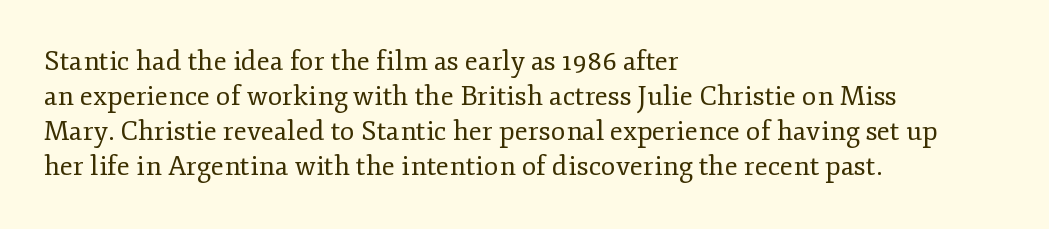
{"italic": "no", "bold": "no", "underline": "no", "align": "left", "line_spacing": "normal", "line_spacing_ratio": 1.3, "letter_spacing": "normal", "letter_spacing_em": 0.0, "glyph_px": 27}
